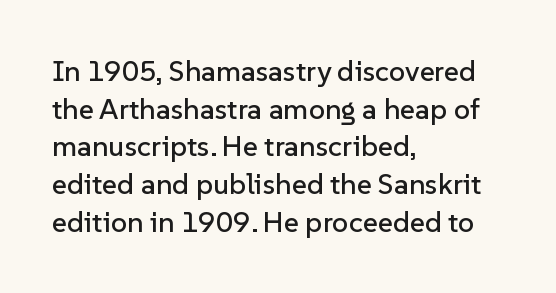
The image shows 29 px sans-serif type, upright; set left-aligned, normal line spacing (1.3x), normal letter spacing, not underlined; low stroke contrast and a medium x-height.
